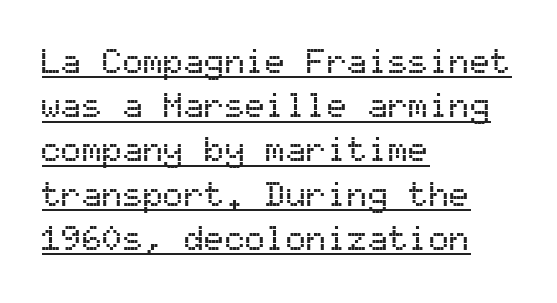
Q: Is the text italic (slanted)? A: No, it is upright.
Q: Is the typeface a serif or a sans-serif typeface? A: Sans-serif.
Q: Is the text underlined? A: Yes.
Q: How is the paragraph aligned? A: Left-aligned.
Q: Is the spacing between letters normal or unusually wide? A: Normal.
Q: Is the spacing between lines tight, normal or loose? A: Normal.
Q: Width (condensed, normal, or wide)? A: Normal.
Q: Stroke contrast? A: Medium.
Q: x-height? A: Medium.
Q: Monospaced? A: Yes.
